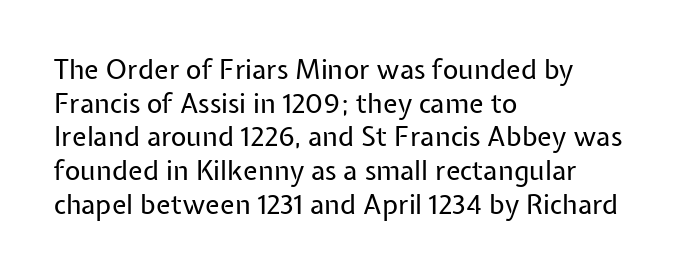
Whoever set this chose a conventional vertical rhythm. Each stroke keeps to a modest, everyday thickness or less. Is there any slant? The stems are plumb. Any mark beneath the type? The region is blank. Horizontal alignment here is leftward, the default for most running prose.
